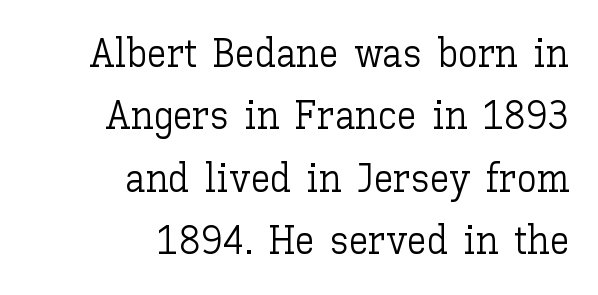
{"italic": "no", "bold": "no", "weight": "light", "width": "normal", "stroke_contrast": "low", "x_height": "medium", "monospaced": "no", "underline": "no", "align": "right", "line_spacing": "normal", "line_spacing_ratio": 1.56, "letter_spacing": "normal", "letter_spacing_em": 0.0, "glyph_px": 40}
